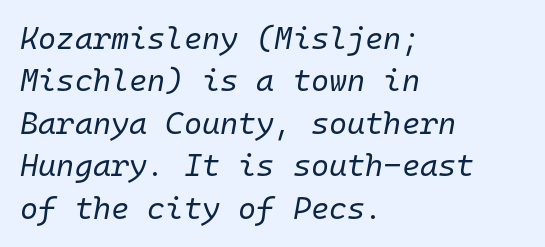
The image shows 31 px regular-weight type, italic (leaning right), monospaced; set left-aligned, normal line spacing (1.37x), normal letter spacing, not underlined; low stroke contrast and a medium x-height.
